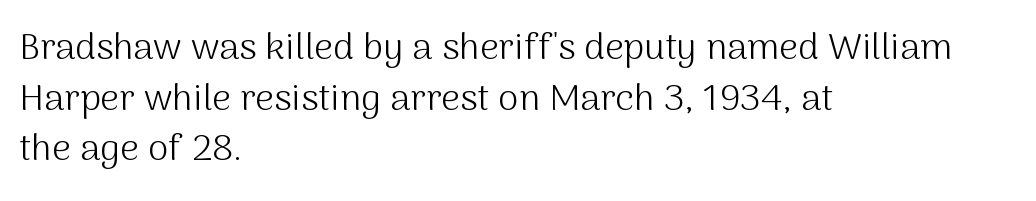
{"serif": "no", "italic": "no", "bold": "no", "weight": "light", "width": "normal", "stroke_contrast": "medium", "x_height": "medium", "monospaced": "no", "underline": "no", "align": "left", "line_spacing": "normal", "line_spacing_ratio": 1.37, "letter_spacing": "normal", "letter_spacing_em": 0.0, "glyph_px": 37}
